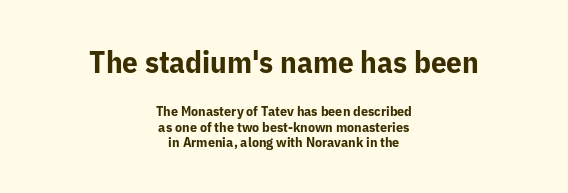
Q: Is the text bold? A: Yes.
Q: Is the text italic (slanted)? A: No, it is upright.
Q: Is the typeface a serif or a sans-serif typeface? A: Sans-serif.
Q: Is the text underlined? A: No.
Q: How is the paragraph aligned? A: Centered.
Q: Is the spacing between letters normal or unusually wide? A: Normal.
Q: Is the spacing between lines tight, normal or loose? A: Tight.
Q: Which block of text is set in a larger size, the first (top) or the second (bottom)? A: The first (top) one.
Q: Width (condensed, normal, or wide)? A: Normal.
Q: Stroke contrast? A: Low.
Q: x-height? A: Medium.
Q: Monospaced? A: No.
